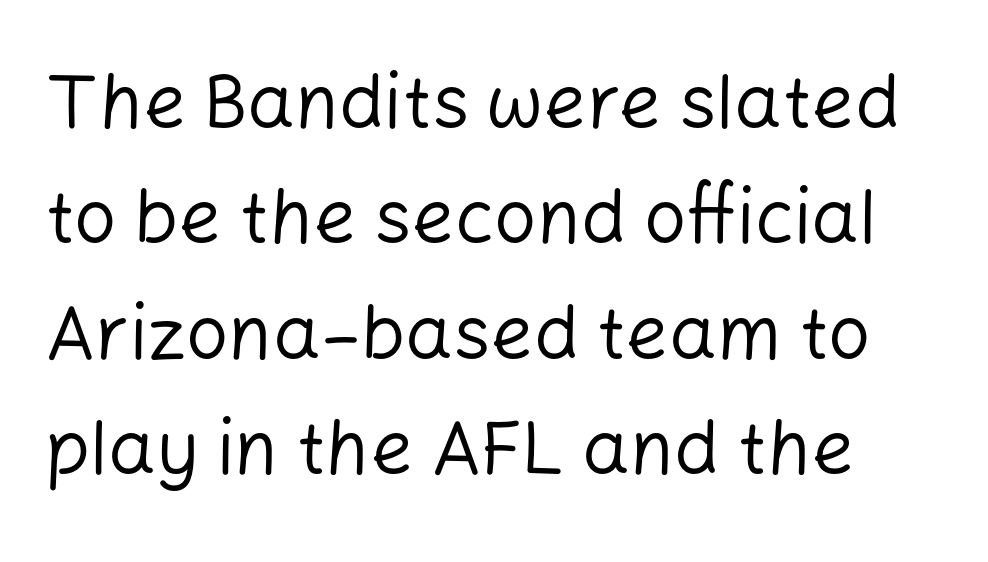
{"serif": "no", "italic": "no", "bold": "no", "weight": "regular", "width": "normal", "stroke_contrast": "low", "x_height": "medium", "monospaced": "no", "underline": "no", "line_spacing": "normal", "line_spacing_ratio": 1.54, "letter_spacing": "normal", "letter_spacing_em": 0.0, "glyph_px": 75}
